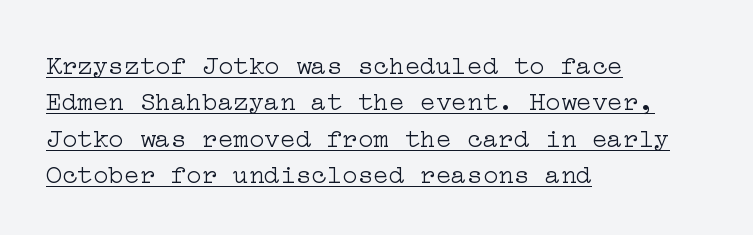
The image shows 26 px text type, upright; set left-aligned, normal line spacing (1.4x), normal letter spacing, underlined.
